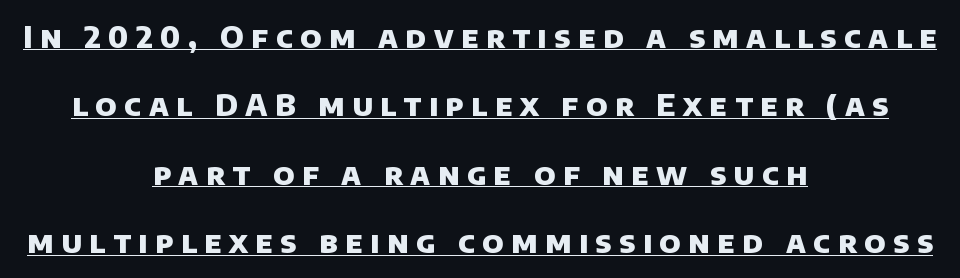
Q: Is the text bold? A: Yes.
Q: Is the typeface a serif or a sans-serif typeface? A: Sans-serif.
Q: Is the text underlined? A: Yes.
Q: How is the paragraph aligned? A: Centered.
Q: Is the spacing between letters normal or unusually wide? A: Unusually wide.
Q: Is the spacing between lines tight, normal or loose? A: Loose.
Q: Width (condensed, normal, or wide)? A: Normal.
Q: Stroke contrast? A: Low.
Q: x-height? A: Large.
Q: Monospaced? A: No.
